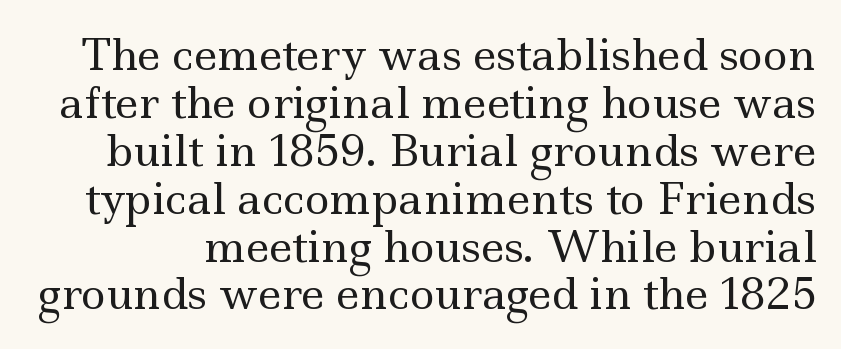
Q: Is the text bold? A: No.
Q: Is the text italic (slanted)? A: No, it is upright.
Q: Is the typeface a serif or a sans-serif typeface? A: Serif.
Q: Is the text underlined? A: No.
Q: Is the spacing between letters normal or unusually wide? A: Normal.
Q: Is the spacing between lines tight, normal or loose? A: Tight.
Q: Width (condensed, normal, or wide)? A: Wide.
Q: x-height? A: Small.
Q: Monospaced? A: No.
